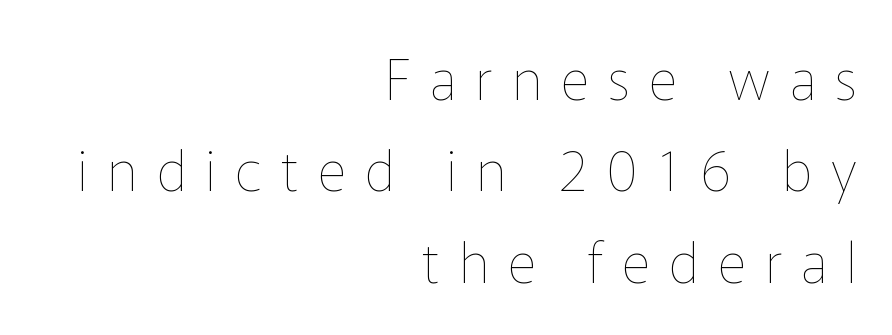
Q: Is the text bold? A: No.
Q: Is the text italic (slanted)? A: No, it is upright.
Q: Is the text underlined? A: No.
Q: How is the paragraph aligned? A: Right-aligned.
Q: Is the spacing between letters normal or unusually wide? A: Unusually wide.
Q: Is the spacing between lines tight, normal or loose? A: Normal.
Q: Width (condensed, normal, or wide)? A: Normal.
Q: Stroke contrast? A: Low.
Q: x-height? A: Medium.
Q: Monospaced? A: No.
